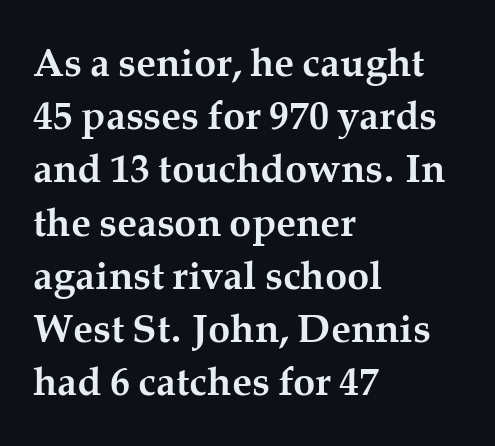
The image shows 40 px semibold serif type, upright; set left-aligned, normal line spacing (1.33x), normal letter spacing, not underlined; medium stroke contrast and a medium x-height.
